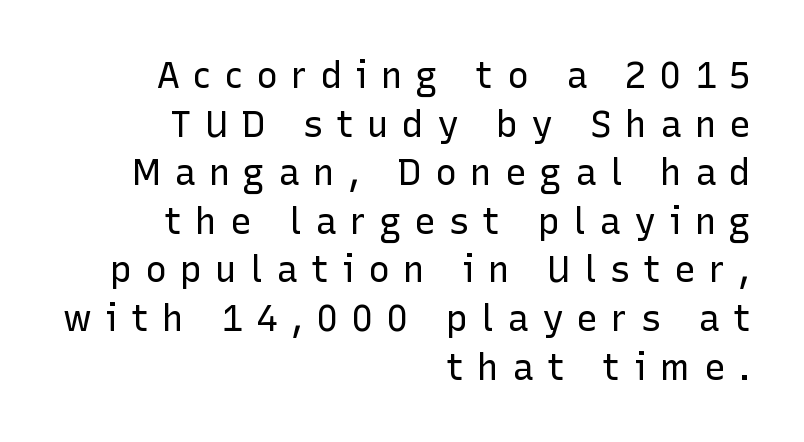
Q: Is the text bold? A: No.
Q: Is the text italic (slanted)? A: No, it is upright.
Q: Is the typeface a serif or a sans-serif typeface? A: Sans-serif.
Q: Is the text underlined? A: No.
Q: How is the paragraph aligned? A: Right-aligned.
Q: Is the spacing between letters normal or unusually wide? A: Unusually wide.
Q: Is the spacing between lines tight, normal or loose? A: Normal.
Q: Width (condensed, normal, or wide)? A: Normal.
Q: Stroke contrast? A: Low.
Q: x-height? A: Medium.
Q: Monospaced? A: No.
